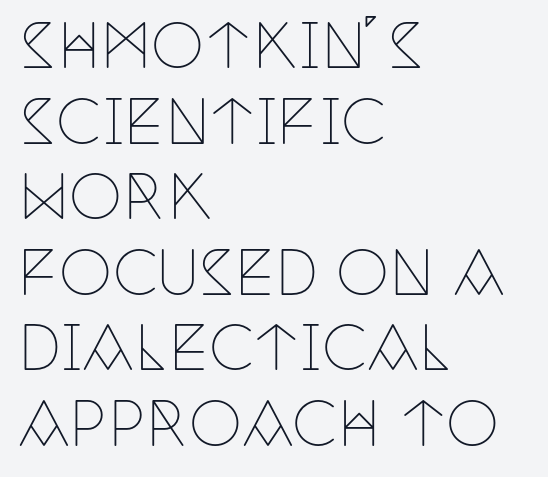
{"serif": "yes", "italic": "no", "bold": "no", "weight": "thin", "width": "condensed", "stroke_contrast": "low", "x_height": "large", "monospaced": "no", "underline": "no", "align": "left", "line_spacing": "normal", "line_spacing_ratio": 1.26, "letter_spacing": "normal", "letter_spacing_em": 0.0, "glyph_px": 60}
